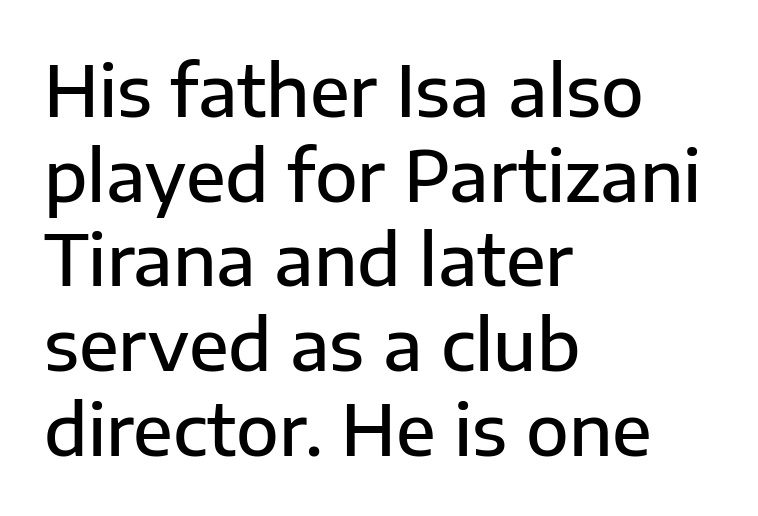
{"serif": "no", "italic": "no", "bold": "semi", "weight": "semibold", "width": "normal", "stroke_contrast": "low", "x_height": "medium", "monospaced": "no", "underline": "no", "align": "left", "line_spacing_ratio": 1.21, "letter_spacing": "normal", "letter_spacing_em": 0.0, "glyph_px": 70}
